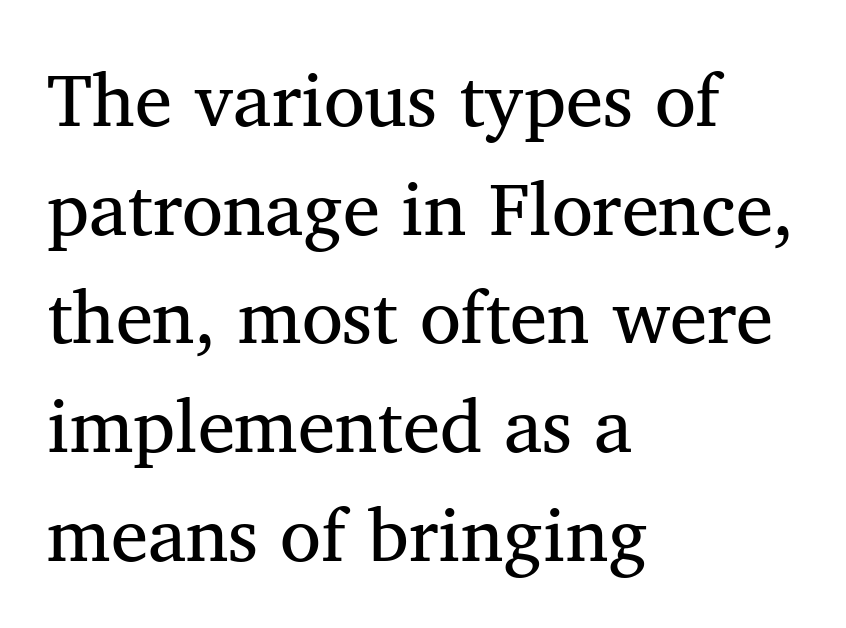
The image shows 75 px regular-weight serif type; set left-aligned, normal line spacing (1.45x), normal letter spacing, not underlined; medium stroke contrast and a medium x-height.
